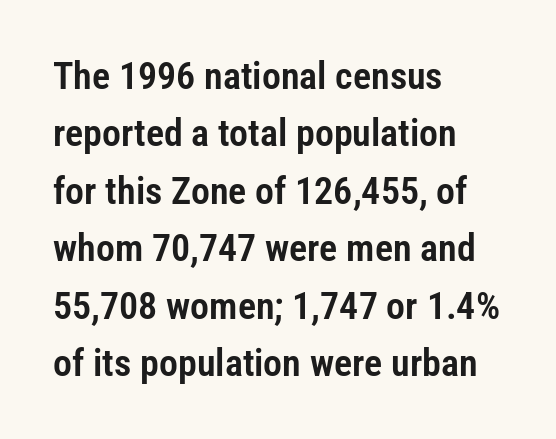
No feet cap the strokes, marking this as sans-serif type. Does the copy run flush right? No — it runs flush left. Character widths vary here, with narrow letters taking less room than wide ones. The area under the type is left untouched. The line texture is even and compact thanks to regular tracking.
